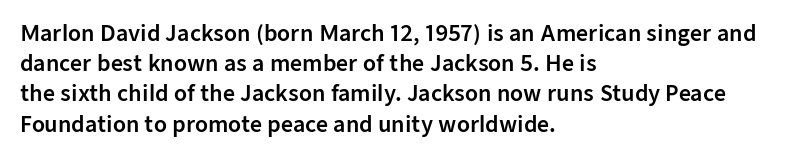
The image shows 21 px text type, upright; set left-aligned, normal line spacing (1.44x), normal letter spacing, not underlined.
